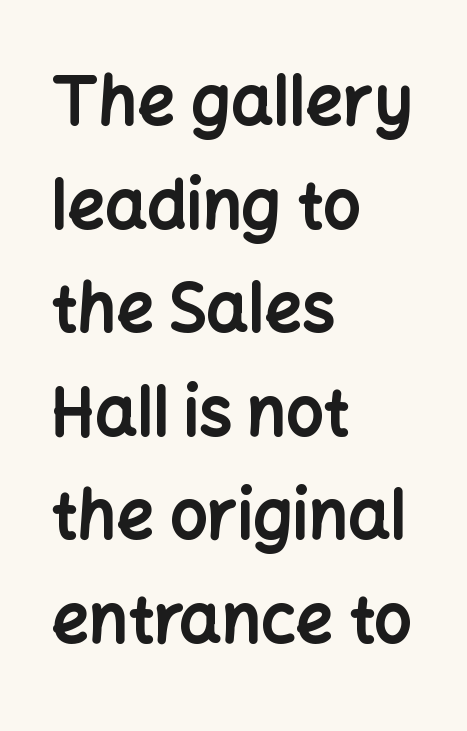
The image shows 66 px bold sans-serif type, upright; set left-aligned, normal line spacing (1.57x), normal letter spacing, not underlined; low stroke contrast and a medium x-height.
